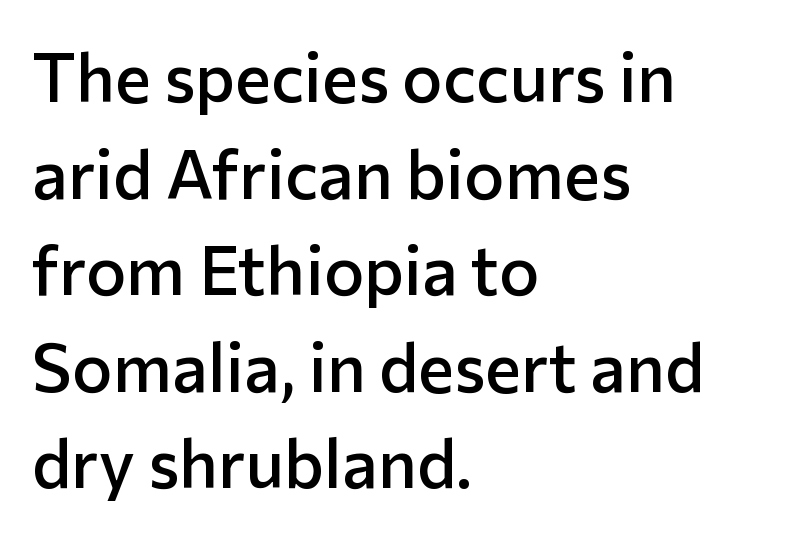
The image shows 68 px semibold sans-serif type, upright; set left-aligned, normal line spacing (1.42x), normal letter spacing, not underlined; low stroke contrast and a medium x-height.
